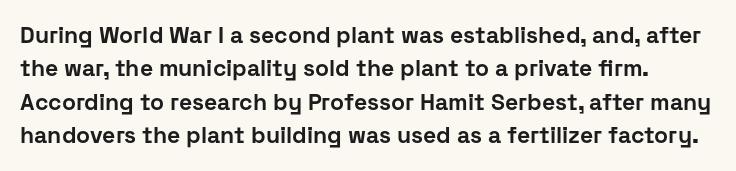
The image shows 23 px bold type, upright; set normal line spacing (1.45x), normal letter spacing, not underlined.
